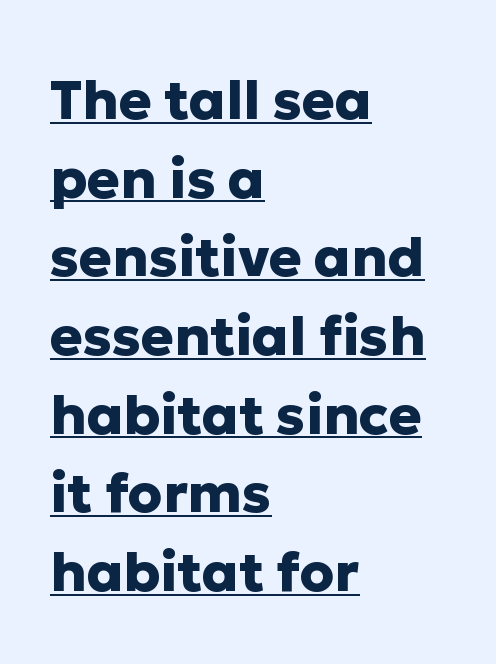
On the weight axis this lands at bold, roughly 700. Note the varied advance widths — an 'i' is clearly narrower than an 'm'. These lines keep a tight, regular rhythm from letter to letter. Do the letters lean? They stand straight. Grotesque or geometric, the face here clearly has no serifs. The lettering is marked with a stroke running underneath it.
